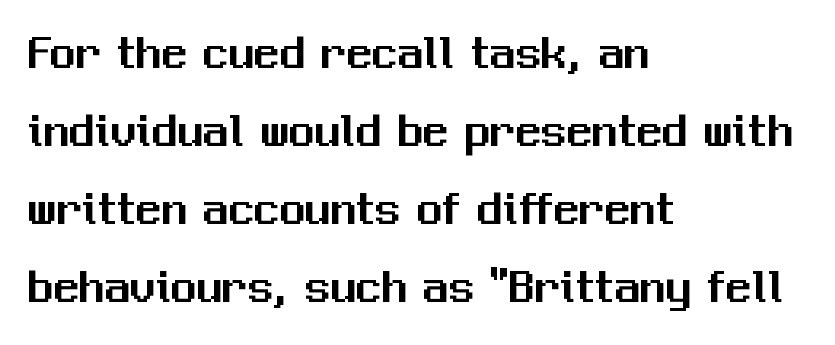
{"serif": "no", "italic": "no", "width": "normal", "stroke_contrast": "medium", "x_height": "medium", "monospaced": "no", "underline": "no", "align": "left", "line_spacing": "normal", "line_spacing_ratio": 1.53, "letter_spacing": "normal", "letter_spacing_em": 0.0, "glyph_px": 51}
